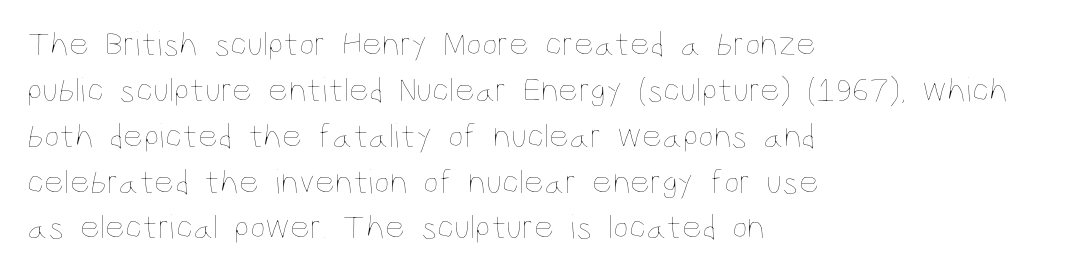
Ordinary non-slanted type is in use. Proportional: the letters do not fall into vertical columns. Between one letter and the next there's only the usual sliver of space. Summary of weight: not heavy and not bold. Is the block centered? No — it sits flush against the left margin.
